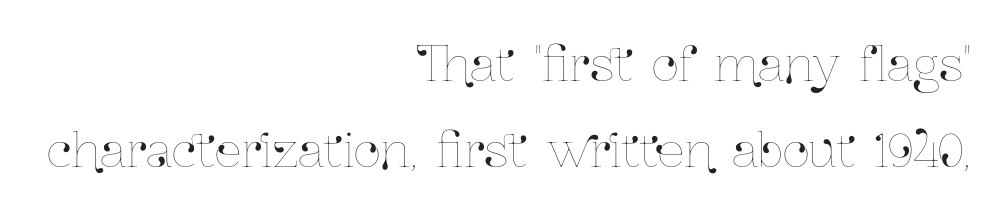
Q: Is the text italic (slanted)? A: No, it is upright.
Q: Is the text underlined? A: No.
Q: How is the paragraph aligned? A: Right-aligned.
Q: Is the spacing between letters normal or unusually wide? A: Normal.
Q: Width (condensed, normal, or wide)? A: Condensed.
Q: Stroke contrast? A: Low.
Q: x-height? A: Medium.
Q: Monospaced? A: No.
